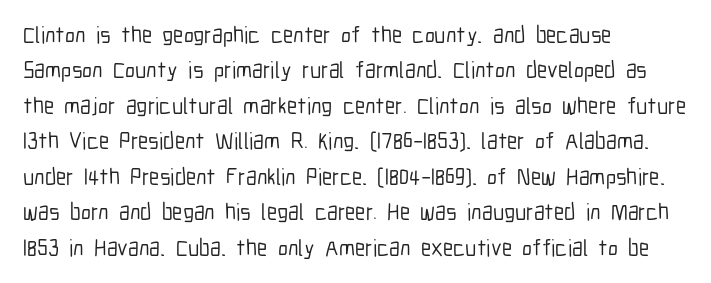
Nope, not italic — everything's standing straight. Words appear dense and cohesive because spacing is normal. The baseline area is clear. These lines sit exactly where default settings would place them. The compositor pushed each line to the left boundary.
